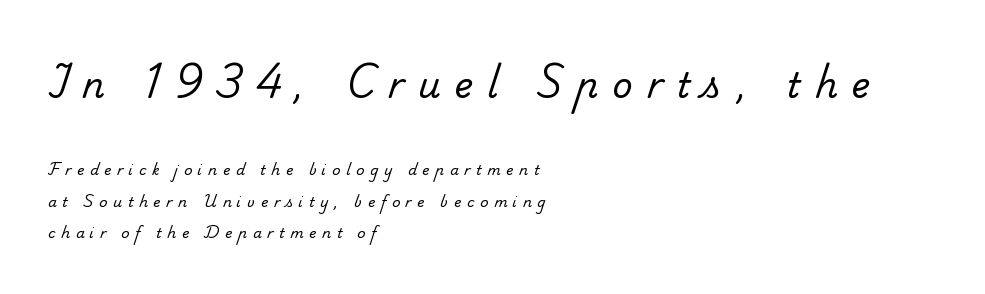
Q: Is the text bold? A: No.
Q: Is the typeface a serif or a sans-serif typeface? A: Serif.
Q: Is the text underlined? A: No.
Q: How is the paragraph aligned? A: Left-aligned.
Q: Is the spacing between letters normal or unusually wide? A: Unusually wide.
Q: Is the spacing between lines tight, normal or loose? A: Loose.
Q: Which block of text is set in a larger size, the first (top) or the second (bottom)? A: The first (top) one.
Q: Width (condensed, normal, or wide)? A: Normal.
Q: Stroke contrast? A: Low.
Q: x-height? A: Small.
Q: Monospaced? A: No.
